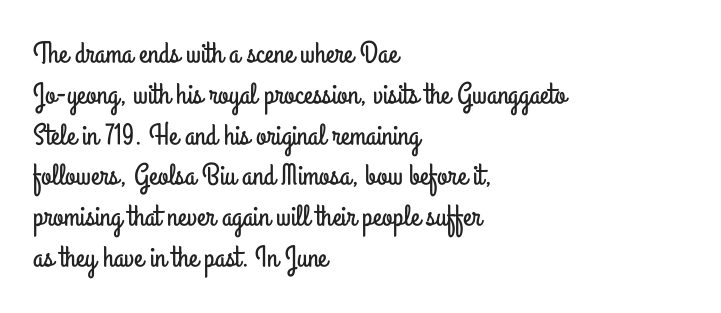
{"serif": "no", "italic": "no", "width": "condensed", "stroke_contrast": "low", "x_height": "small", "monospaced": "no", "underline": "no", "align": "left", "line_spacing": "normal", "line_spacing_ratio": 1.36, "letter_spacing": "normal", "letter_spacing_em": 0.0, "glyph_px": 30}
